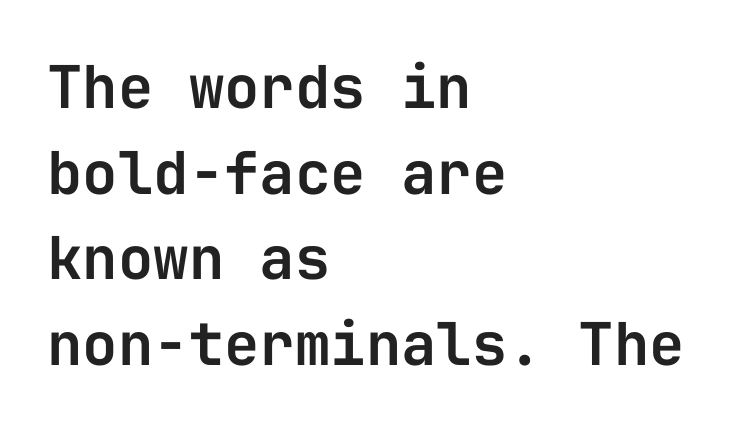
Q: Is the text italic (slanted)? A: No, it is upright.
Q: Is the typeface a serif or a sans-serif typeface? A: Sans-serif.
Q: Is the text underlined? A: No.
Q: How is the paragraph aligned? A: Left-aligned.
Q: Is the spacing between letters normal or unusually wide? A: Normal.
Q: Is the spacing between lines tight, normal or loose? A: Normal.
Q: Width (condensed, normal, or wide)? A: Normal.
Q: Stroke contrast? A: Low.
Q: x-height? A: Medium.
Q: Monospaced? A: Yes.
